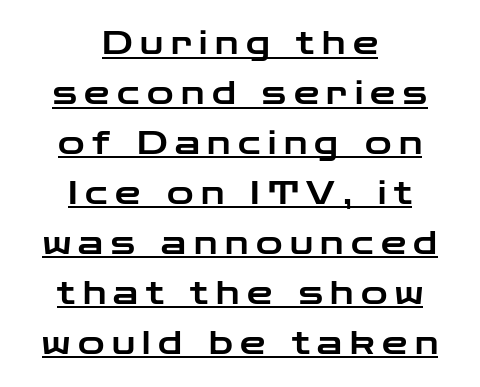
Q: Is the text italic (slanted)? A: No, it is upright.
Q: Is the typeface a serif or a sans-serif typeface? A: Sans-serif.
Q: Is the text underlined? A: Yes.
Q: How is the paragraph aligned? A: Centered.
Q: Is the spacing between letters normal or unusually wide? A: Unusually wide.
Q: Is the spacing between lines tight, normal or loose? A: Normal.
Q: Width (condensed, normal, or wide)? A: Wide.
Q: Stroke contrast? A: Low.
Q: x-height? A: Medium.
Q: Monospaced? A: No.
